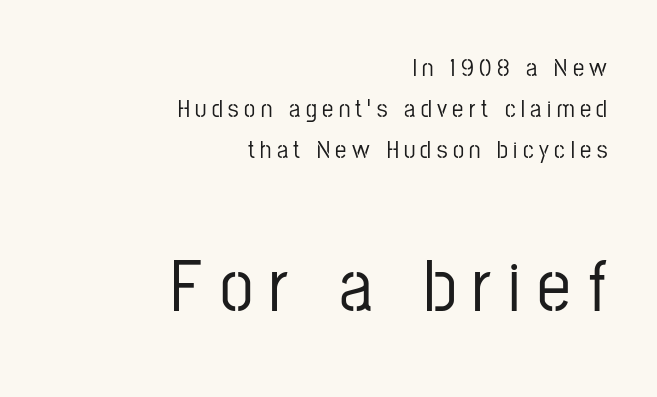
The image shows 75 px condensed sans-serif type, upright; set right-aligned, normal line spacing (1.65x), unusually wide letter spacing (+0.22 em), not underlined; the second (bottom) block is 3.0x larger; low stroke contrast and a medium x-height.
